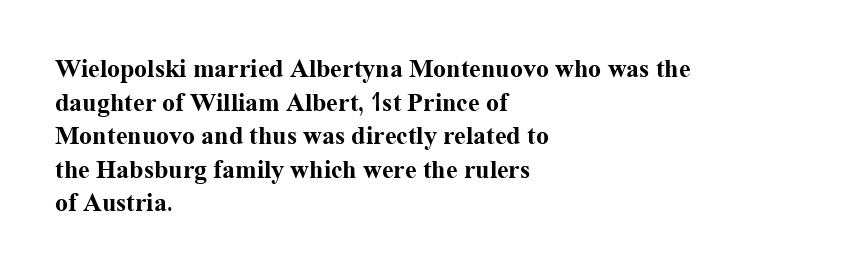
{"italic": "no", "bold": "yes", "underline": "no", "align": "left", "line_spacing": "normal", "line_spacing_ratio": 1.29, "letter_spacing": "normal", "letter_spacing_em": 0.0, "glyph_px": 26}
